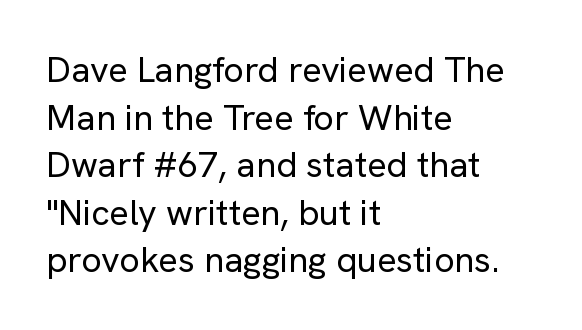
The image shows 36 px regular-weight sans-serif type, upright; set left-aligned, normal line spacing (1.32x), normal letter spacing, not underlined; low stroke contrast and a medium x-height.
